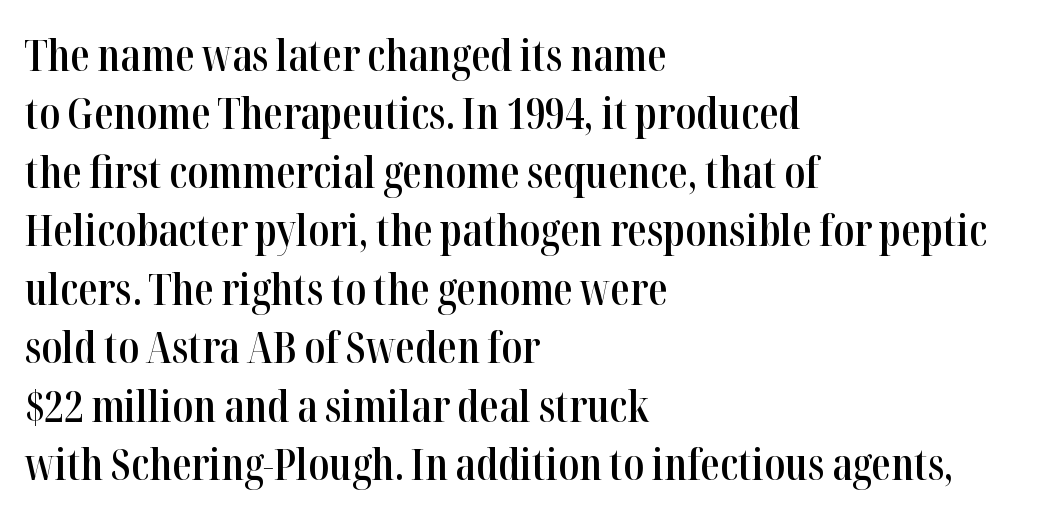
Character widths vary here, with narrow letters taking less room than wide ones. The strokes are fattened partway — semibold, not bold. Upright lettering throughout. The leading is moderate, giving the passage an even texture.
